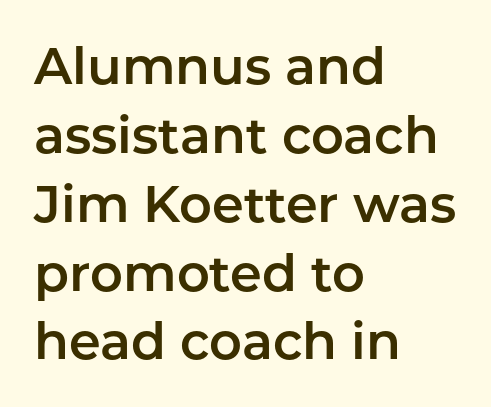
Rows of type keep a routine distance in the vertical direction. The rendering shows plain stroke endings on the letterforms — a sans-serif design. The axis of the letterforms is exactly vertical. The typesetter chose a ragged-right arrangement here. This sample has the flowing, uneven cadence of proportional lettering.
